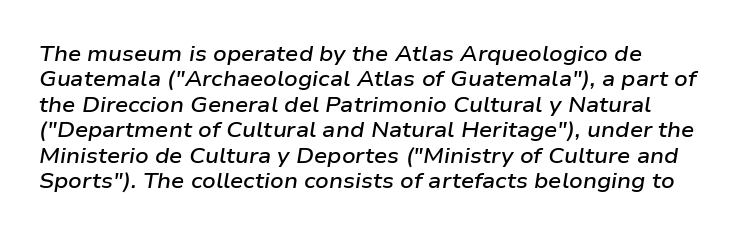
The image shows 21 px text type, italic (leaning right); set left-aligned, line spacing 1.21x, normal letter spacing, not underlined.
